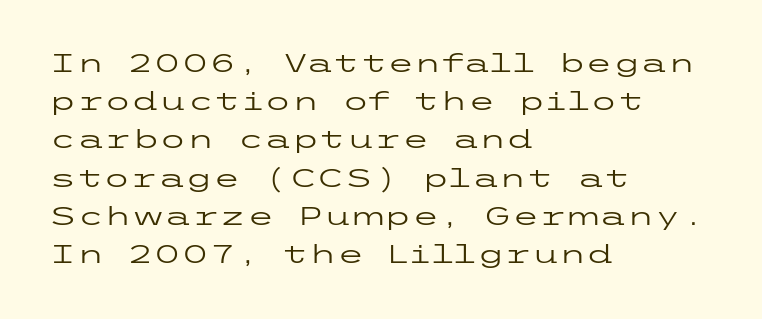
{"italic": "no", "bold": "no", "underline": "no", "align": "left", "line_spacing": "normal", "line_spacing_ratio": 1.53, "letter_spacing": "normal", "letter_spacing_em": 0.0, "glyph_px": 25}
